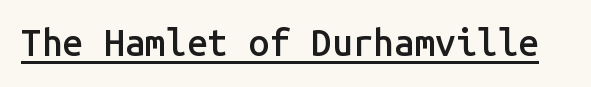
The image shows 37 px semibold sans-serif type, upright, monospaced; set normal letter spacing, underlined; low stroke contrast and a medium x-height.
